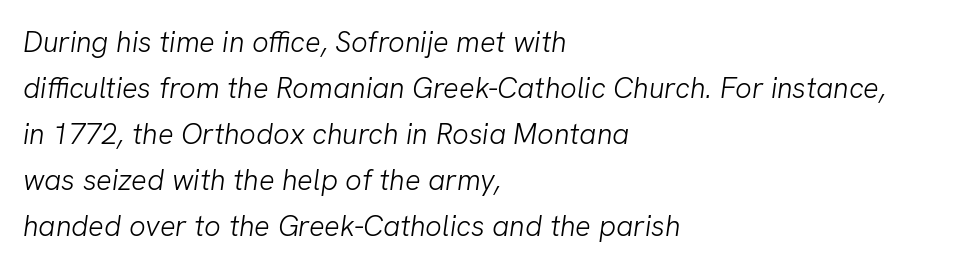
Q: Is the text bold? A: No.
Q: Is the typeface a serif or a sans-serif typeface? A: Sans-serif.
Q: Is the text underlined? A: No.
Q: How is the paragraph aligned? A: Left-aligned.
Q: Is the spacing between letters normal or unusually wide? A: Normal.
Q: Is the spacing between lines tight, normal or loose? A: Normal.
Q: Width (condensed, normal, or wide)? A: Normal.
Q: Stroke contrast? A: Low.
Q: x-height? A: Medium.
Q: Monospaced? A: No.
